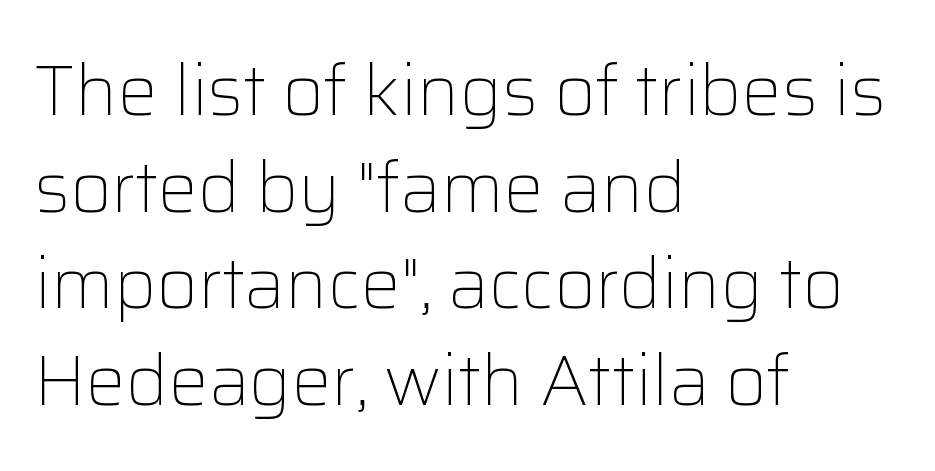
Each row of text sits above clean, open space. The face used here is rendered with its standard letterfit. Line spacing here is normal. Unlike italic type, these characters show no tilt at all. Font category for this specimen: sans-serif.
